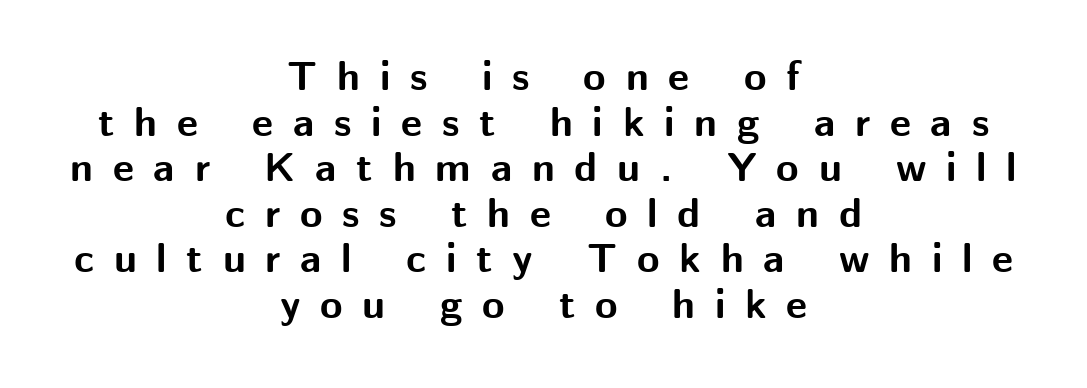
{"serif": "no", "italic": "no", "bold": "yes", "weight": "bold", "width": "normal", "stroke_contrast": "medium", "x_height": "medium", "monospaced": "no", "underline": "no", "align": "center", "line_spacing": "tight", "line_spacing_ratio": 1.11, "letter_spacing": "wide", "letter_spacing_em": 0.48, "glyph_px": 41}
